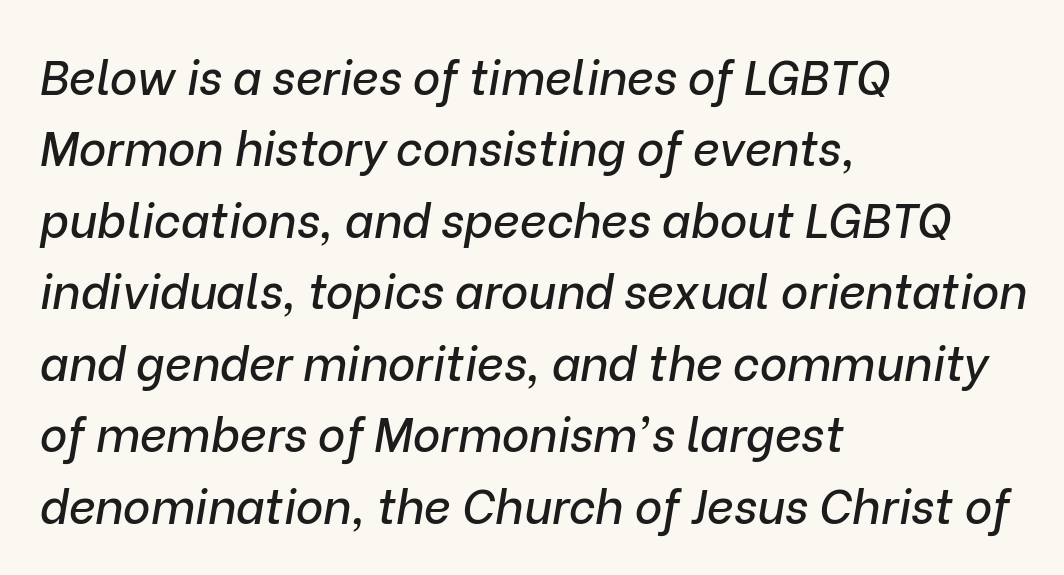
{"italic": "yes", "lean": "right", "slant_degrees": 9, "width": "normal", "stroke_contrast": "low", "x_height": "medium", "monospaced": "no", "underline": "no", "align": "left", "line_spacing": "normal", "line_spacing_ratio": 1.52, "letter_spacing": "normal", "letter_spacing_em": 0.0, "glyph_px": 47}
